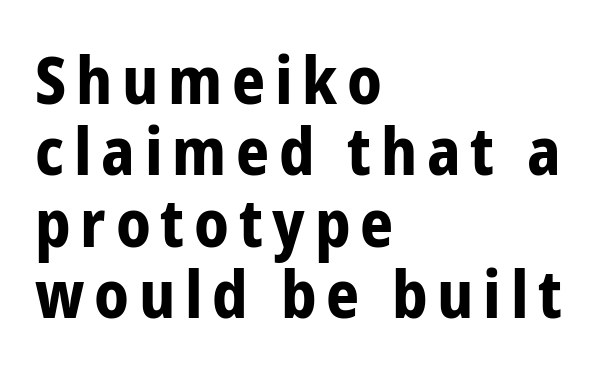
Underline: absent. Chunky letters — that's bold for sure. The leading is snug, giving the passage a crowded texture. Vertical strokes here are truly vertical. Check where the strokes stop: nothing finishes them off — pure sans. You could not count columns in this text — the font is proportionally spaced.
